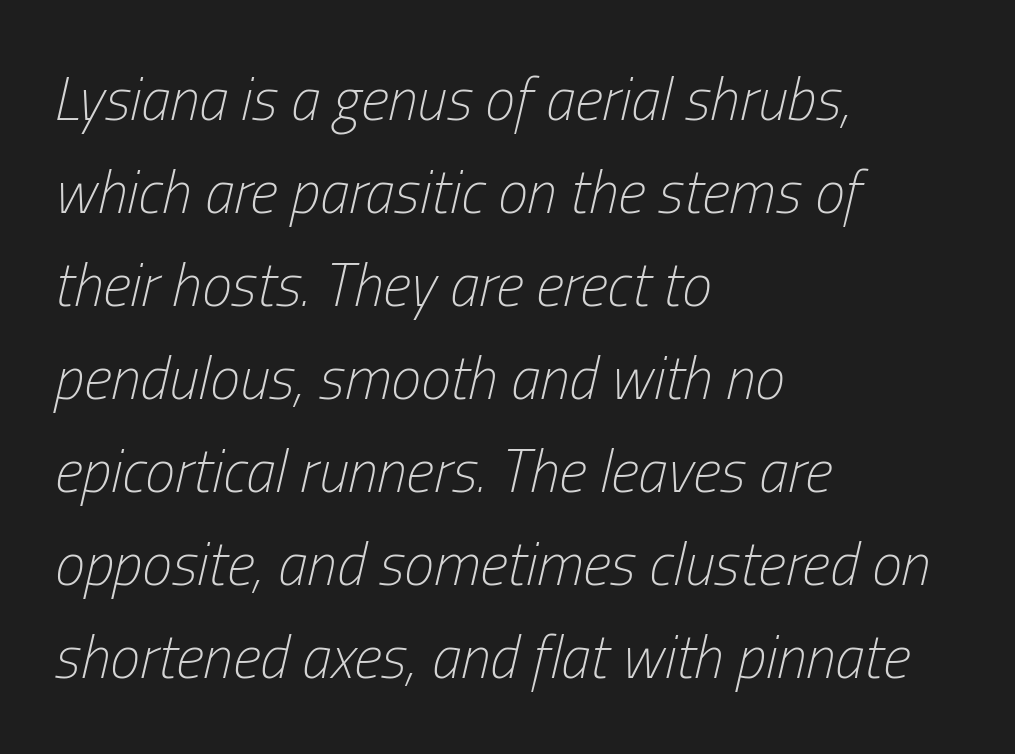
Q: Is the text bold? A: No.
Q: Is the text italic (slanted)? A: Yes, it leans right by about 13 degrees.
Q: Is the text underlined? A: No.
Q: How is the paragraph aligned? A: Left-aligned.
Q: Is the spacing between letters normal or unusually wide? A: Normal.
Q: Is the spacing between lines tight, normal or loose? A: Normal.
Q: Width (condensed, normal, or wide)? A: Condensed.
Q: Stroke contrast? A: Low.
Q: x-height? A: Medium.
Q: Monospaced? A: No.
